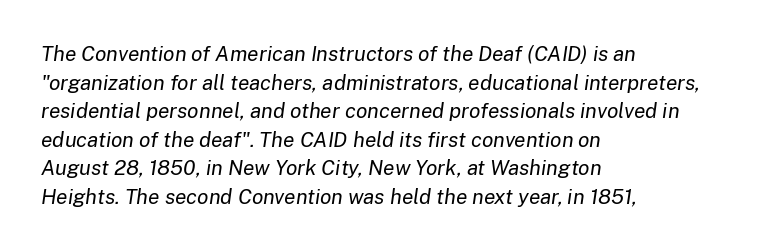
The image shows 21 px text type, italic (leaning right); set left-aligned, normal line spacing (1.36x), normal letter spacing, not underlined.
